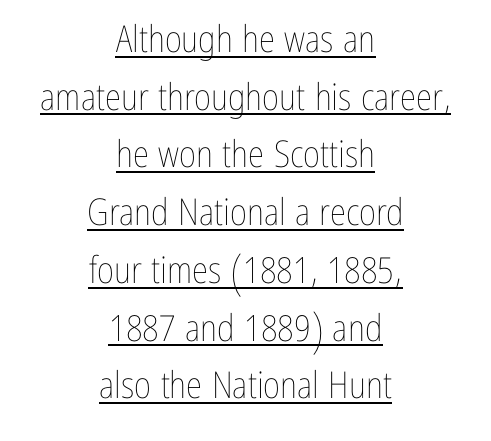
The image shows 37 px thin, condensed type, upright; set centered, normal line spacing (1.56x), normal letter spacing, underlined; low stroke contrast and a medium x-height.
